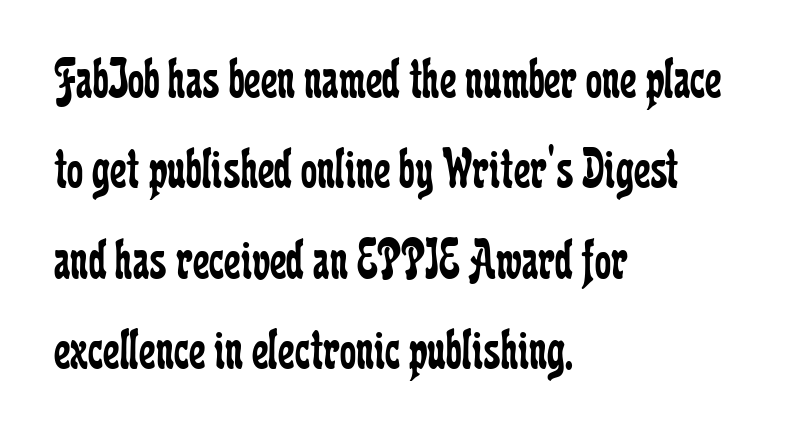
The image shows 58 px regular-weight, condensed serif type, upright; set left-aligned, normal line spacing (1.56x), normal letter spacing, not underlined; low stroke contrast and a medium x-height.
